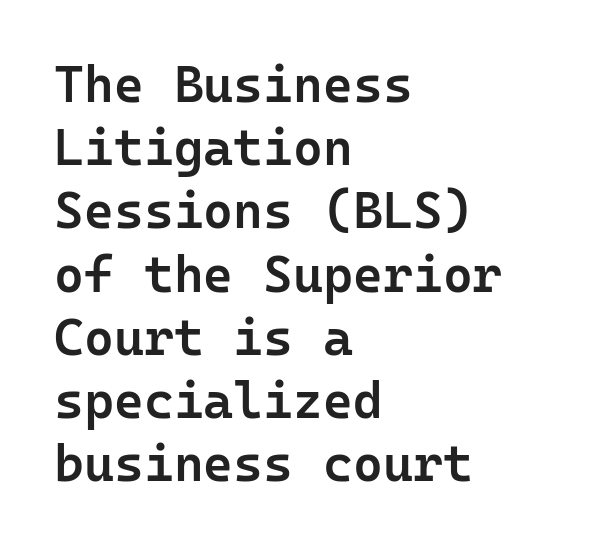
{"serif": "no", "italic": "no", "bold": "semi", "weight": "semibold", "width": "normal", "stroke_contrast": "low", "x_height": "medium", "monospaced": "yes", "underline": "no", "align": "left", "line_spacing_ratio": 1.24, "letter_spacing": "normal", "letter_spacing_em": 0.0, "glyph_px": 51}
